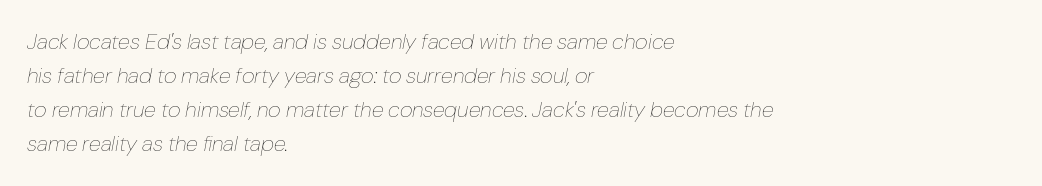
The image shows 22 px text type, italic (leaning right); set left-aligned, normal line spacing (1.55x), normal letter spacing, not underlined.
